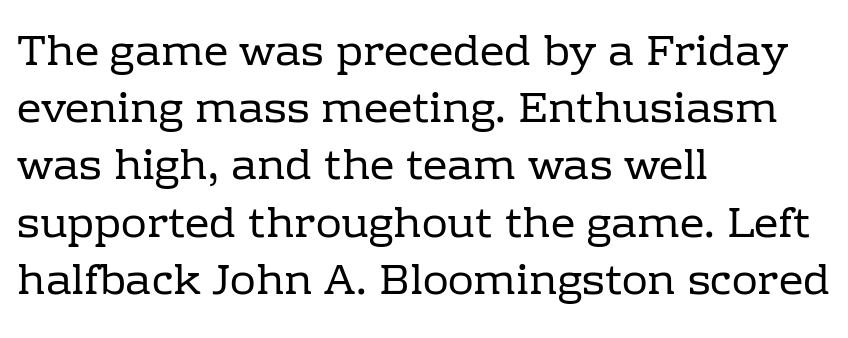
The image shows 43 px regular-weight serif type, upright; set left-aligned, normal line spacing (1.33x), normal letter spacing, not underlined; low stroke contrast and a medium x-height.
